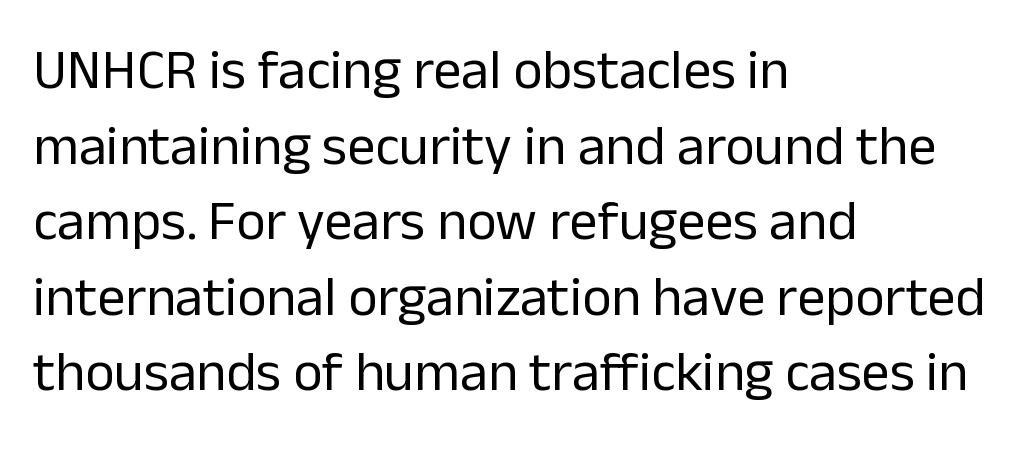
Characters remain perfectly vertical along every line. Look at the tracking — it's just the regular setting, nothing added. Is the type heavy? It reads as light-to-regular instead. Looks like regular typesetting: each glyph gets only the width it needs. The zone under the glyphs is completely vacant.
